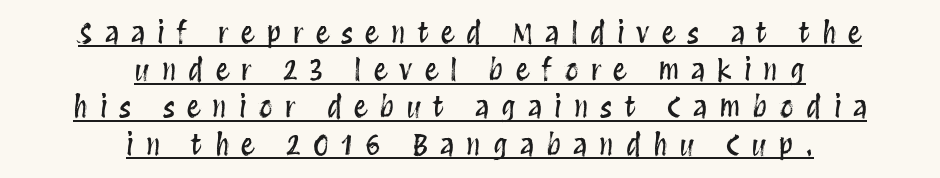
The image shows 28 px condensed type, upright; set centered, normal line spacing (1.33x), unusually wide letter spacing (+0.43 em), underlined; medium stroke contrast and a large x-height.
